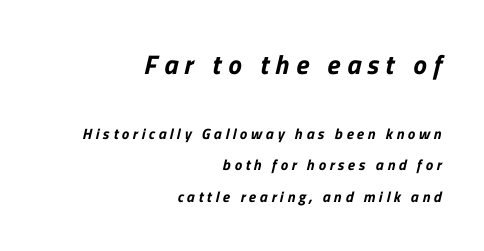
The image shows 27 px text type; set right-aligned, loose line spacing (2.11x), unusually wide letter spacing (+0.24 em), not underlined; the first (top) block is 1.8x larger.
